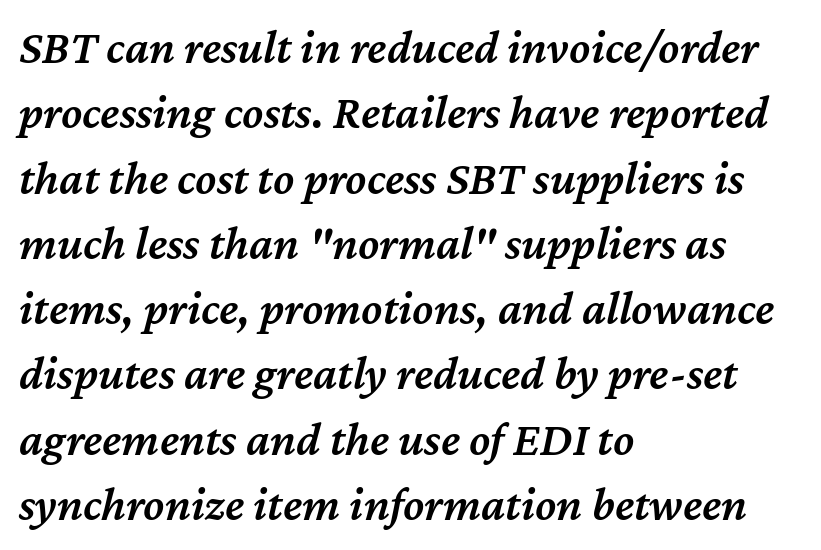
The image shows 48 px semibold type, italic (leaning right); set left-aligned, normal line spacing (1.36x), normal letter spacing, not underlined; medium stroke contrast and a medium x-height.
